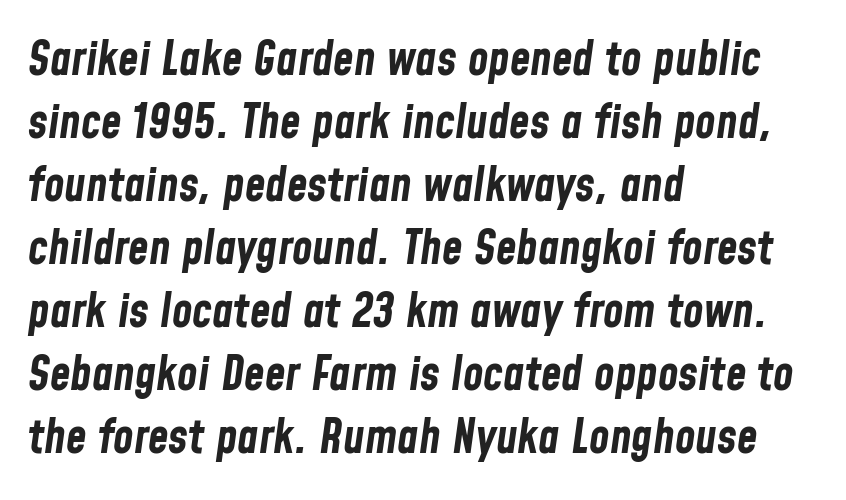
A typesetter would call this leading conventional body-copy spacing. Caption: standard tracking, unaltered. When letters slant like this, we call the style italic. The strip under each line holds only bare page. Note the varied advance widths — an 'i' is clearly narrower than an 'm'.
